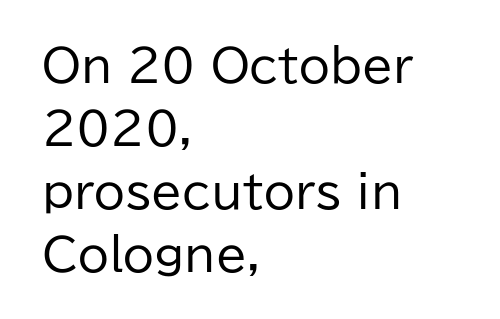
{"serif": "no", "italic": "no", "bold": "no", "weight": "regular", "width": "normal", "stroke_contrast": "low", "x_height": "medium", "monospaced": "no", "underline": "no", "align": "left", "line_spacing": "normal", "line_spacing_ratio": 1.4, "letter_spacing": "normal", "letter_spacing_em": 0.0, "glyph_px": 45}
